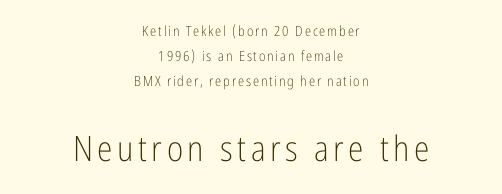
Q: Is the text bold? A: No.
Q: Is the text italic (slanted)? A: No, it is upright.
Q: Is the typeface a serif or a sans-serif typeface? A: Sans-serif.
Q: Is the text underlined? A: No.
Q: How is the paragraph aligned? A: Centered.
Q: Which block of text is set in a larger size, the first (top) or the second (bottom)? A: The second (bottom) one.
Q: Width (condensed, normal, or wide)? A: Condensed.
Q: Stroke contrast? A: Low.
Q: x-height? A: Medium.
Q: Monospaced? A: No.
